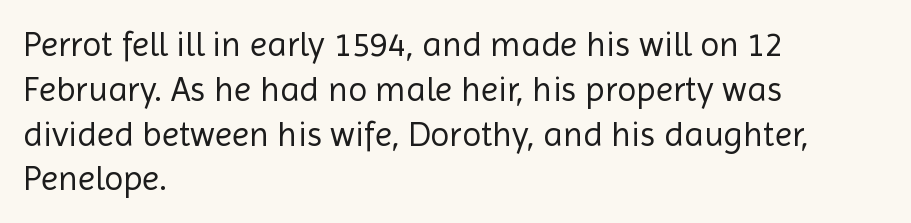
{"serif": "no", "italic": "no", "bold": "no", "weight": "regular", "width": "normal", "x_height": "medium", "monospaced": "no", "underline": "no", "align": "left", "line_spacing": "normal", "line_spacing_ratio": 1.28, "letter_spacing": "normal", "letter_spacing_em": 0.0, "glyph_px": 35}
